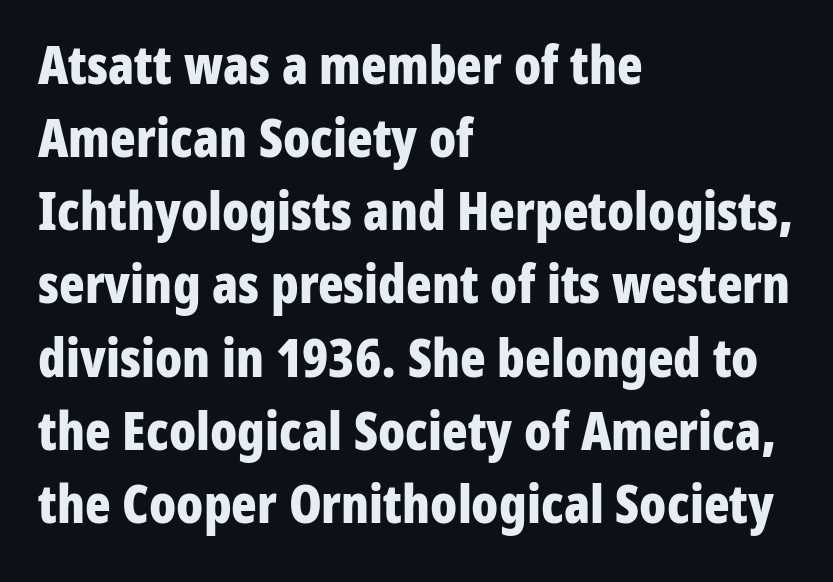
{"serif": "no", "italic": "no", "bold": "yes", "weight": "bold", "width": "condensed", "stroke_contrast": "low", "x_height": "medium", "monospaced": "no", "underline": "no", "align": "left", "line_spacing": "normal", "line_spacing_ratio": 1.38, "letter_spacing": "normal", "letter_spacing_em": 0.0, "glyph_px": 53}
